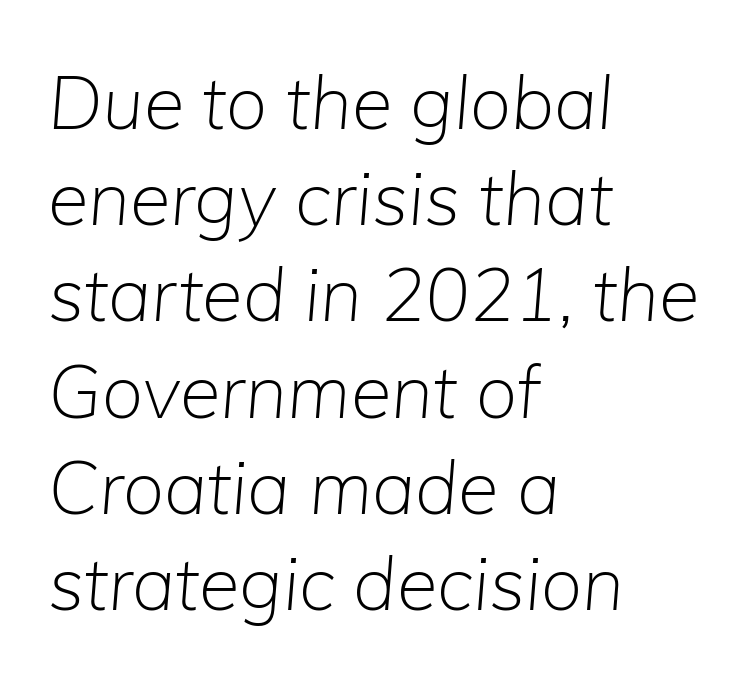
Q: Is the text bold? A: No.
Q: Is the text italic (slanted)? A: Yes, it leans right by about 5 degrees.
Q: Is the text underlined? A: No.
Q: How is the paragraph aligned? A: Left-aligned.
Q: Is the spacing between letters normal or unusually wide? A: Normal.
Q: Is the spacing between lines tight, normal or loose? A: Normal.
Q: Width (condensed, normal, or wide)? A: Normal.
Q: Stroke contrast? A: Low.
Q: x-height? A: Medium.
Q: Monospaced? A: No.
